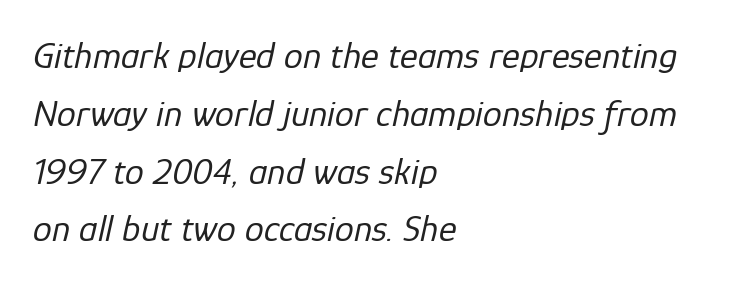
The image shows 38 px regular-weight type, italic (leaning right); set left-aligned, normal line spacing (1.52x), normal letter spacing, not underlined; low stroke contrast and a medium x-height.
